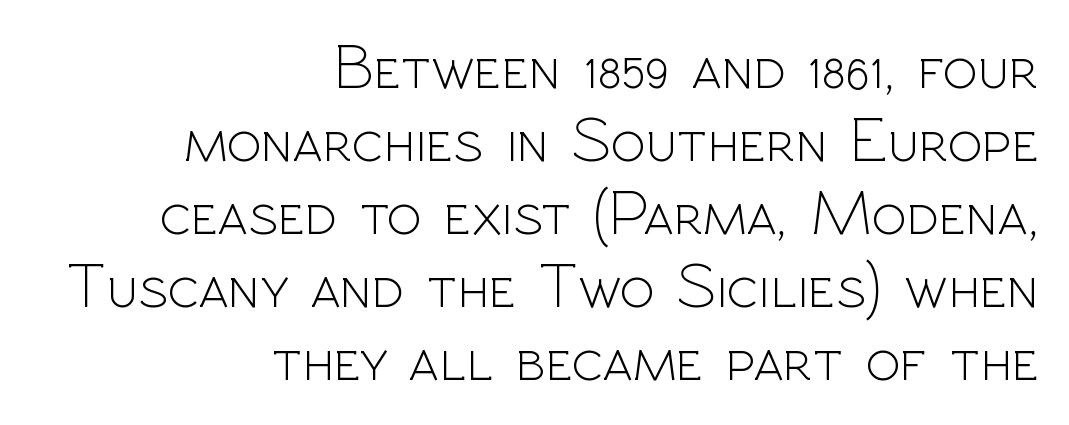
The image shows 64 px light sans-serif type, upright; set right-aligned, tight line spacing (1.14x), normal letter spacing, not underlined; a medium x-height.
